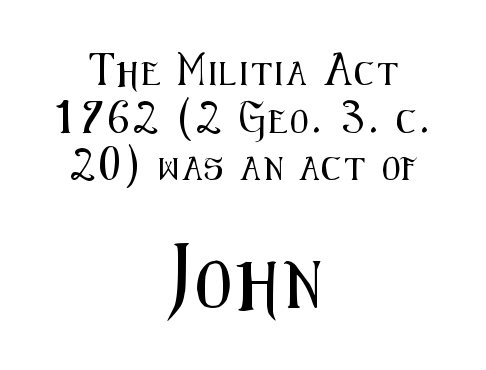
The image shows 46 px condensed type, upright; set centered, loose line spacing (2.07x), not underlined; the second (bottom) block is 2.0x larger; medium stroke contrast and a medium x-height.
